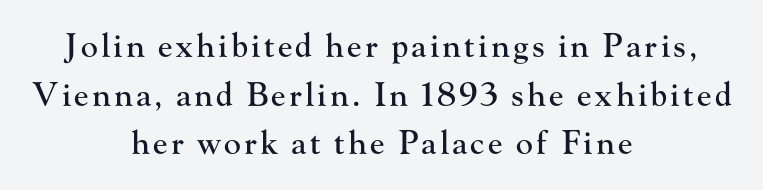
This is the regular roman posture of the typeface. Every row of glyphs is offset so its center matches the block's center. To sum up the face: it has serifs. The rendering uses natural spacing where letterforms have individual widths. Descender tails drop into unmarked territory. Is there much room between lines? A standard amount, neither cramped nor airy.
